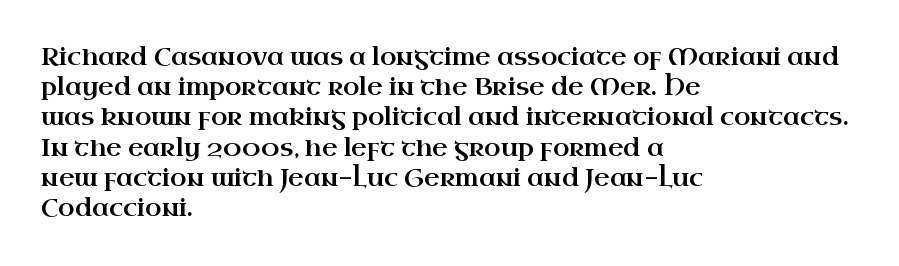
The image shows 24 px text type, upright; set left-aligned, normal line spacing (1.26x), normal letter spacing, not underlined.
